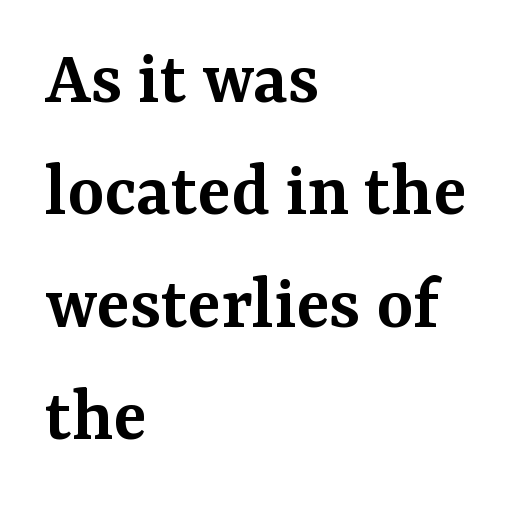
Q: Is the text bold? A: Semi-bold.
Q: Is the text italic (slanted)? A: No, it is upright.
Q: Is the typeface a serif or a sans-serif typeface? A: Serif.
Q: Is the text underlined? A: No.
Q: How is the paragraph aligned? A: Left-aligned.
Q: Is the spacing between letters normal or unusually wide? A: Normal.
Q: Is the spacing between lines tight, normal or loose? A: Normal.
Q: Width (condensed, normal, or wide)? A: Normal.
Q: Stroke contrast? A: Medium.
Q: x-height? A: Medium.
Q: Monospaced? A: No.
